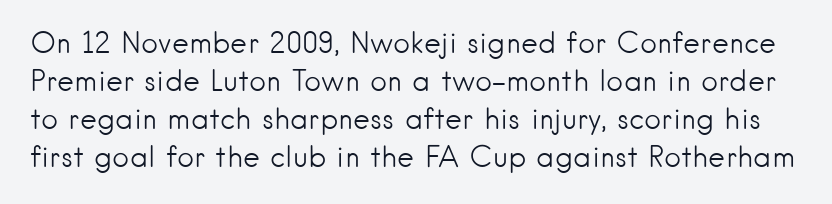
Q: Is the text bold? A: No.
Q: Is the text italic (slanted)? A: No, it is upright.
Q: Is the typeface a serif or a sans-serif typeface? A: Sans-serif.
Q: Is the text underlined? A: No.
Q: Is the spacing between letters normal or unusually wide? A: Normal.
Q: Is the spacing between lines tight, normal or loose? A: Normal.
Q: Width (condensed, normal, or wide)? A: Normal.
Q: Stroke contrast? A: Low.
Q: x-height? A: Small.
Q: Monospaced? A: No.
